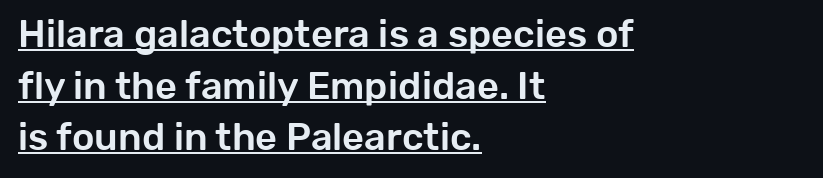
The image shows 38 px sans-serif type, upright; set left-aligned, normal line spacing (1.36x), normal letter spacing, underlined; low stroke contrast and a medium x-height.
